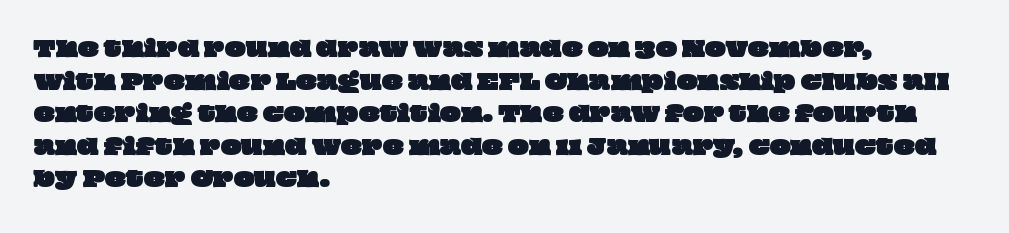
The image shows 22 px text type; set left-aligned, normal line spacing (1.48x), normal letter spacing, not underlined.
